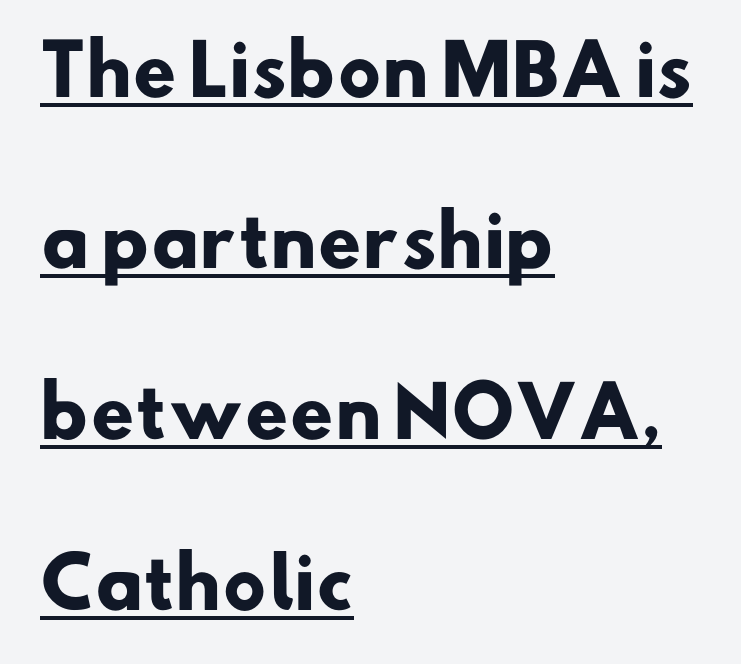
The image shows 69 px heavy sans-serif type; set left-aligned, loose line spacing (2.48x), normal letter spacing, underlined; low stroke contrast and a small x-height.
